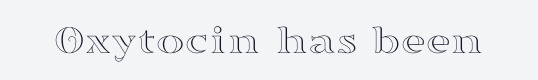
Q: Is the text italic (slanted)? A: No, it is upright.
Q: Is the typeface a serif or a sans-serif typeface? A: Serif.
Q: Is the text underlined? A: No.
Q: Is the spacing between letters normal or unusually wide? A: Normal.
Q: Width (condensed, normal, or wide)? A: Wide.
Q: Stroke contrast? A: High.
Q: x-height? A: Small.
Q: Monospaced? A: No.
